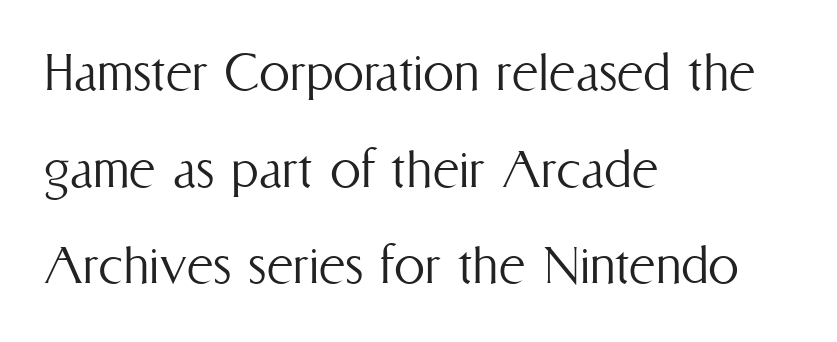
{"italic": "no", "bold": "no", "weight": "light", "width": "condensed", "stroke_contrast": "medium", "x_height": "medium", "monospaced": "no", "underline": "no", "align": "left", "line_spacing": "normal", "line_spacing_ratio": 1.56, "letter_spacing": "normal", "letter_spacing_em": 0.0, "glyph_px": 62}
